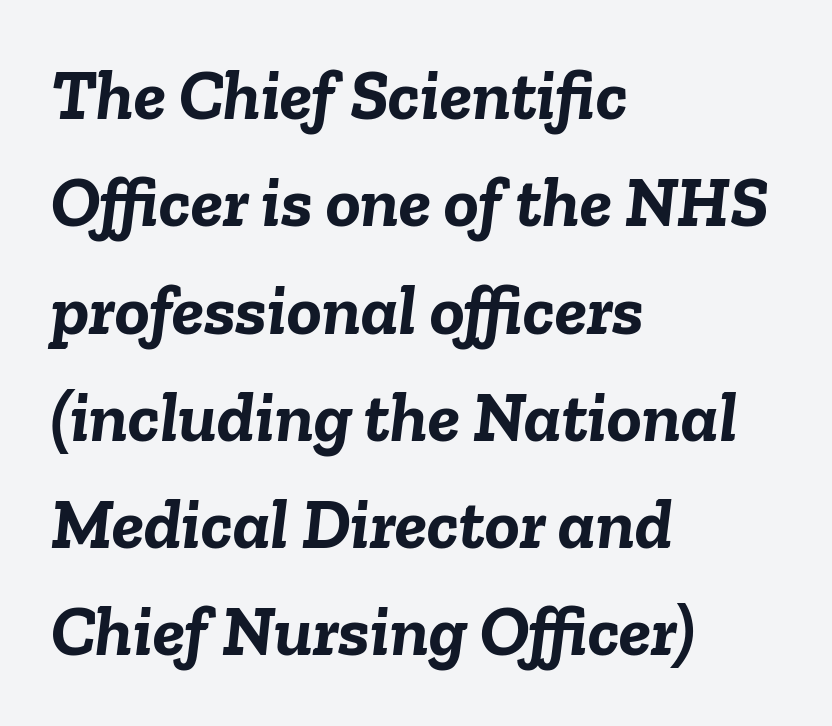
The image shows 72 px semibold type, italic (leaning right); set left-aligned, normal line spacing (1.49x), normal letter spacing, not underlined; low stroke contrast and a medium x-height.
